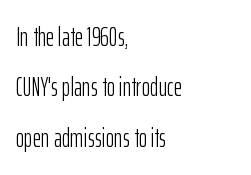
Q: Is the text bold? A: No.
Q: Is the text italic (slanted)? A: No, it is upright.
Q: Is the text underlined? A: No.
Q: How is the paragraph aligned? A: Left-aligned.
Q: Is the spacing between letters normal or unusually wide? A: Normal.
Q: Is the spacing between lines tight, normal or loose? A: Loose.
